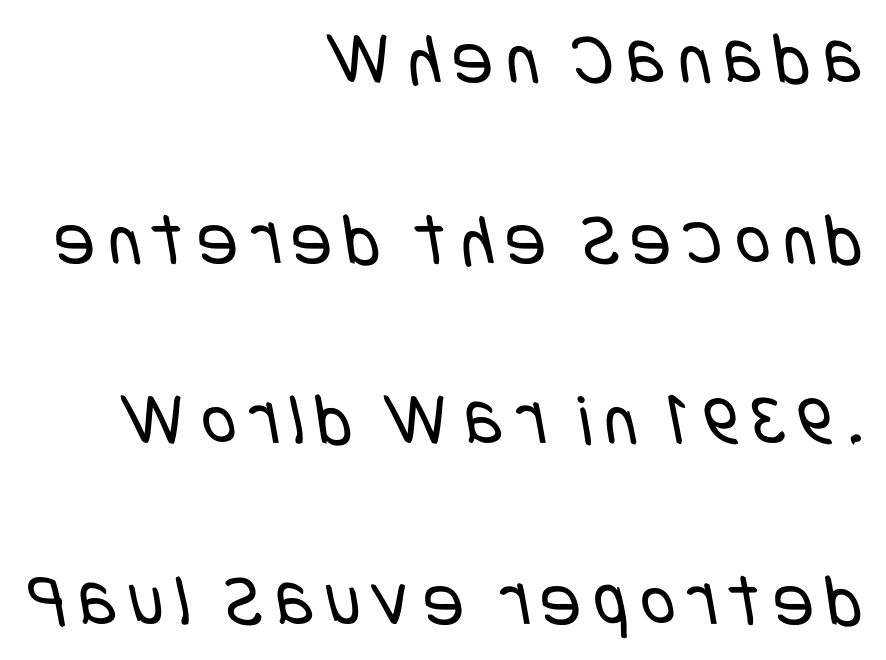
The image shows 75 px regular-weight, condensed sans-serif type; set right-aligned, loose line spacing (2.41x), not underlined; low stroke contrast and a large x-height.
